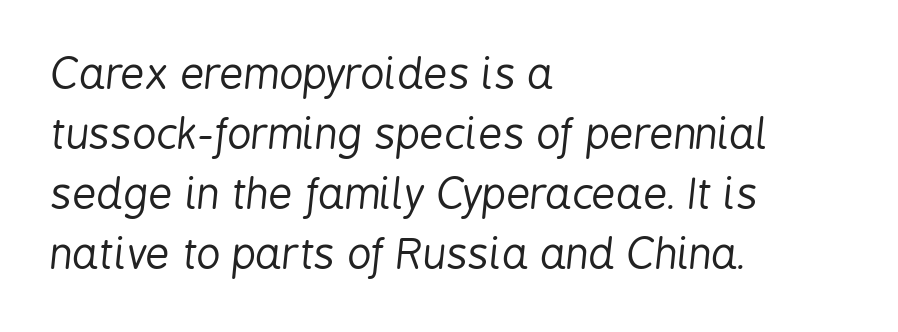
{"italic": "yes", "lean": "right", "slant_degrees": 6, "bold": "no", "weight": "regular", "width": "condensed", "stroke_contrast": "low", "x_height": "medium", "monospaced": "no", "underline": "no", "align": "left", "line_spacing": "normal", "line_spacing_ratio": 1.43, "letter_spacing": "normal", "letter_spacing_em": 0.0, "glyph_px": 42}
